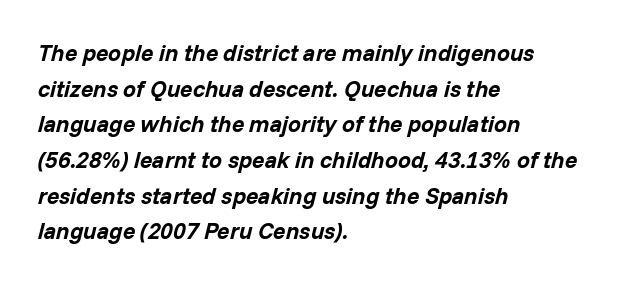
{"italic": "yes", "lean": "right", "slant_degrees": 14, "bold": "yes", "underline": "no", "align": "left", "line_spacing": "normal", "line_spacing_ratio": 1.55, "letter_spacing": "normal", "letter_spacing_em": 0.0, "glyph_px": 23}
